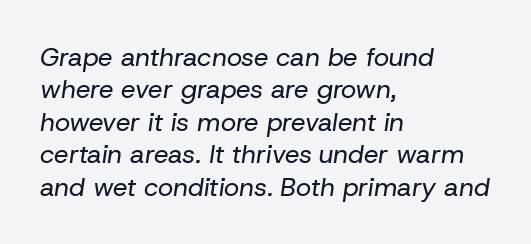
The image shows 26 px text type, italic (leaning right); set left-aligned, normal line spacing (1.25x), normal letter spacing, not underlined.
